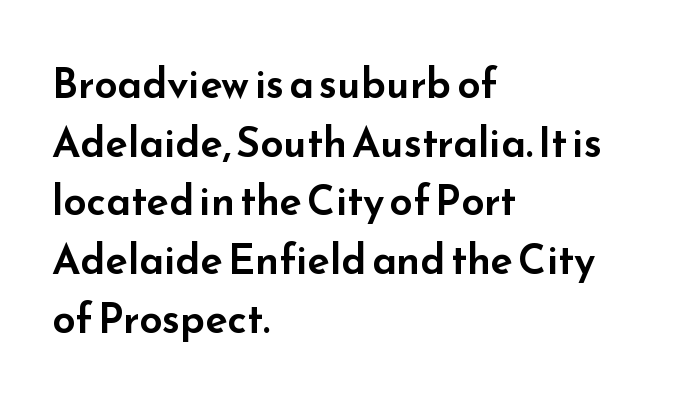
The letters stand straight up with perfectly vertical stems. Words float on clear page, feet unadorned. Looks like regular typesetting: each glyph gets only the width it needs. The typeface chosen for these lines omits serifs.
